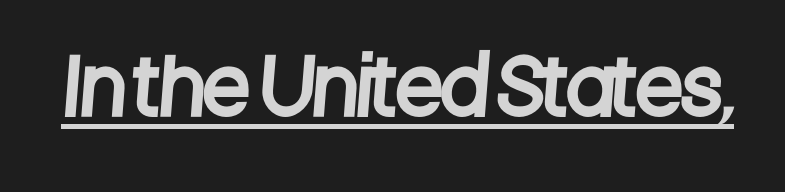
The image shows 76 px condensed sans-serif type; set normal letter spacing, underlined; low stroke contrast and a large x-height.
